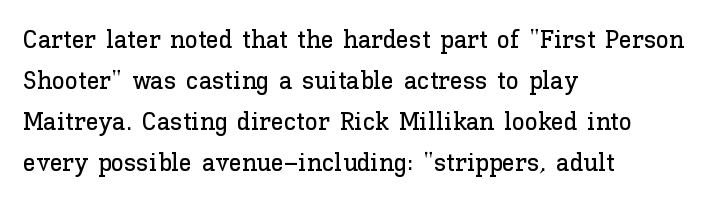
Q: Is the text italic (slanted)? A: No, it is upright.
Q: Is the text underlined? A: No.
Q: How is the paragraph aligned? A: Left-aligned.
Q: Is the spacing between letters normal or unusually wide? A: Normal.
Q: Is the spacing between lines tight, normal or loose? A: Normal.
